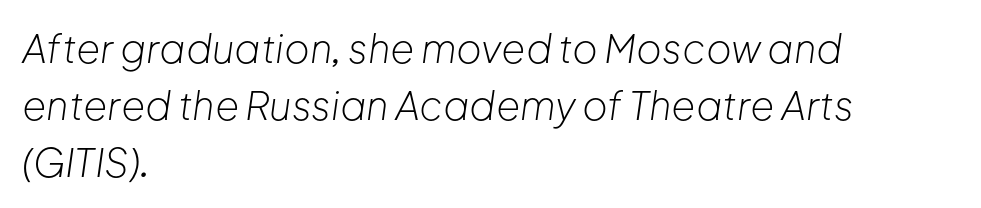
{"italic": "yes", "lean": "right", "slant_degrees": 8, "bold": "no", "weight": "light", "width": "normal", "stroke_contrast": "low", "x_height": "medium", "monospaced": "no", "underline": "no", "align": "left", "line_spacing": "normal", "line_spacing_ratio": 1.46, "letter_spacing": "normal", "letter_spacing_em": 0.0, "glyph_px": 39}
